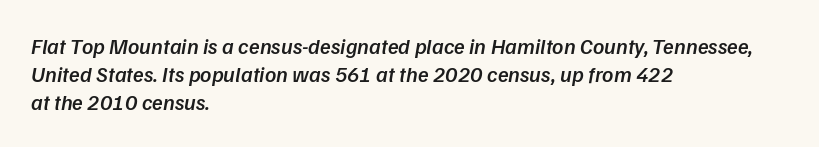
Q: Is the text bold? A: Semi-bold.
Q: Is the text underlined? A: No.
Q: How is the paragraph aligned? A: Left-aligned.
Q: Is the spacing between letters normal or unusually wide? A: Normal.
Q: Is the spacing between lines tight, normal or loose? A: Normal.
